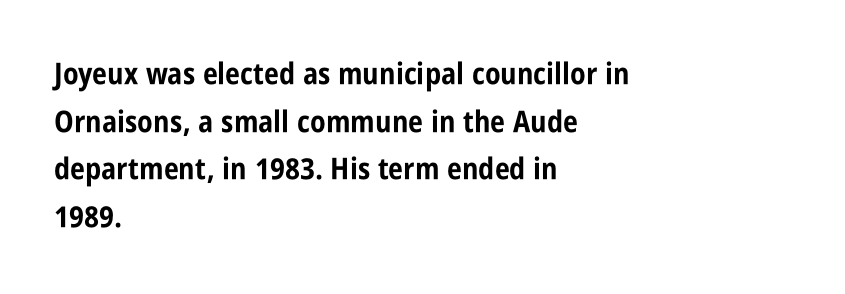
Q: Is the text bold? A: Yes.
Q: Is the text italic (slanted)? A: No, it is upright.
Q: Is the typeface a serif or a sans-serif typeface? A: Sans-serif.
Q: Is the text underlined? A: No.
Q: How is the paragraph aligned? A: Left-aligned.
Q: Is the spacing between letters normal or unusually wide? A: Normal.
Q: Is the spacing between lines tight, normal or loose? A: Normal.
Q: Width (condensed, normal, or wide)? A: Condensed.
Q: Stroke contrast? A: Low.
Q: x-height? A: Large.
Q: Monospaced? A: No.
